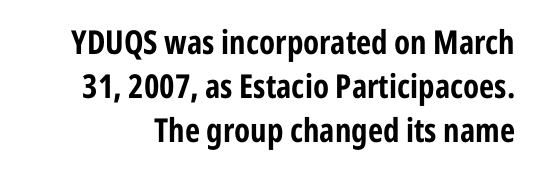
The image shows 33 px bold, condensed sans-serif type, upright; set normal line spacing (1.34x), normal letter spacing, not underlined; low stroke contrast and a medium x-height.
